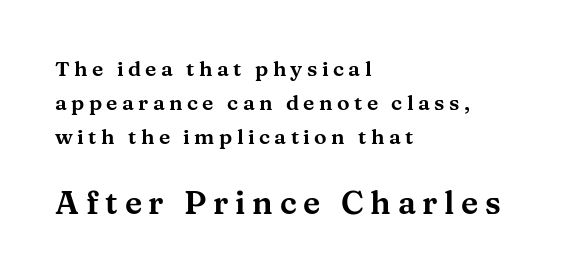
The image shows 32 px wide serif type, upright; set left-aligned, normal line spacing (1.61x), unusually wide letter spacing (+0.21 em), not underlined; the second (bottom) block is 1.52x larger; medium stroke contrast and a medium x-height.
